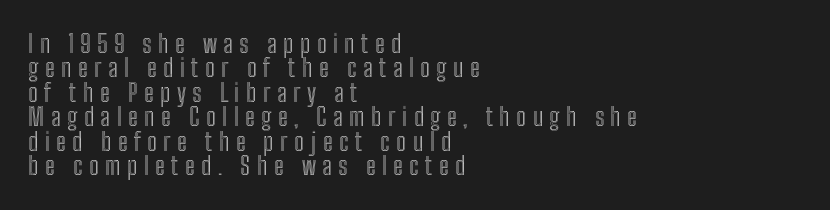
The image shows 25 px text type, upright; set left-aligned, tight line spacing (0.98x), unusually wide letter spacing (+0.26 em), not underlined.
